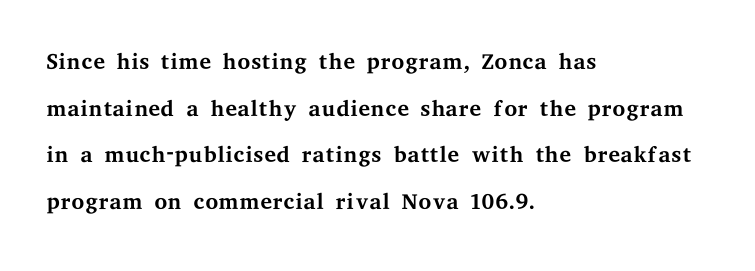
The image shows 33 px regular-weight, wide serif type, upright; set left-aligned, normal line spacing (1.41x), normal letter spacing, not underlined; medium stroke contrast and a medium x-height.
